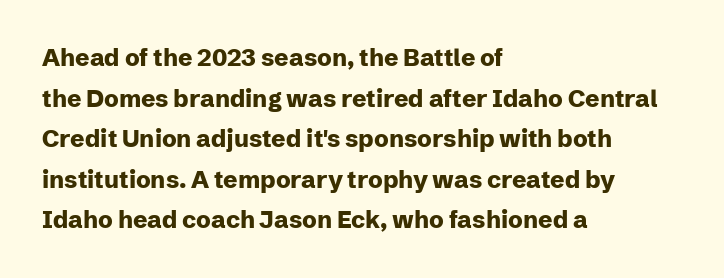
Rendered with straight, roman letterforms. Does the copy run flush right? No — it runs flush left. Every letter is thick-stroked: bold, no question. The words here are not underlined. Leading matches the norm, producing a regular column. The tracking reads as untouched default to a designer's eye.
